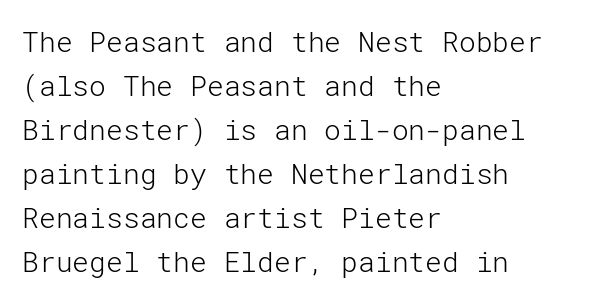
Posture: upright roman. This is sans-serif lettering, the kind often seen on screens and signage. Quick note: underline off. The paragraph has a hard left edge and a soft right edge. If you measured baseline to baseline, you'd find a middling distance. The weight tops out at a normal text grade.
